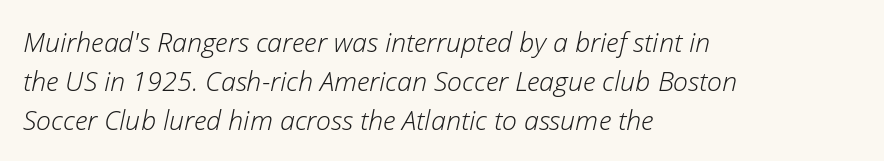
Q: Is the text bold? A: No.
Q: Is the text italic (slanted)? A: Yes, it leans right by about 12 degrees.
Q: Is the text underlined? A: No.
Q: How is the paragraph aligned? A: Left-aligned.
Q: Is the spacing between letters normal or unusually wide? A: Normal.
Q: Is the spacing between lines tight, normal or loose? A: Normal.
